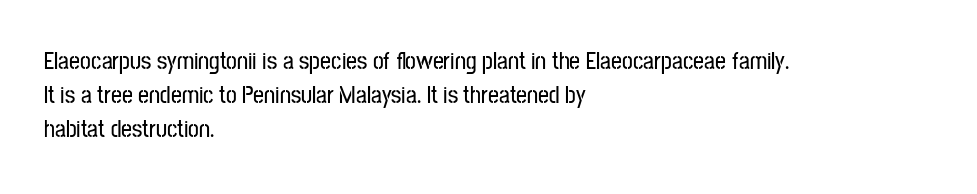
Q: Is the text italic (slanted)? A: No, it is upright.
Q: Is the text underlined? A: No.
Q: How is the paragraph aligned? A: Left-aligned.
Q: Is the spacing between letters normal or unusually wide? A: Normal.
Q: Is the spacing between lines tight, normal or loose? A: Normal.
